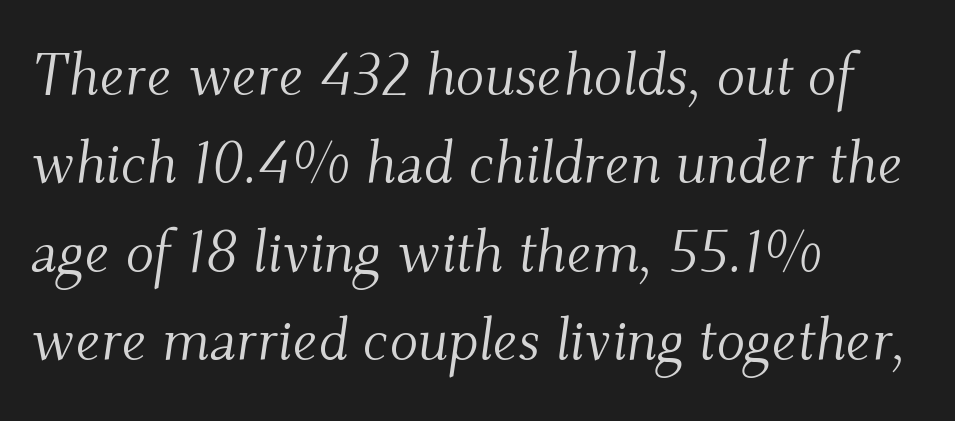
Proportional: the letters do not fall into vertical columns. Would a proofreader flag this as italicized? Yes. Tracking here is standard; glyphs follow each other at the usual distance. Interline gaps are of average width in this sample.
